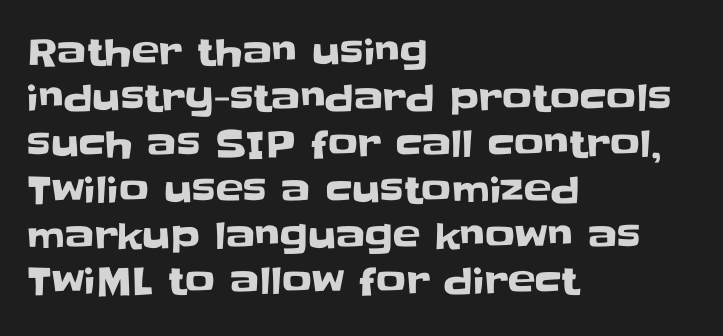
{"serif": "no", "italic": "no", "width": "normal", "stroke_contrast": "low", "x_height": "large", "monospaced": "no", "underline": "no", "align": "left", "line_spacing_ratio": 1.24, "letter_spacing": "normal", "letter_spacing_em": 0.0, "glyph_px": 37}
